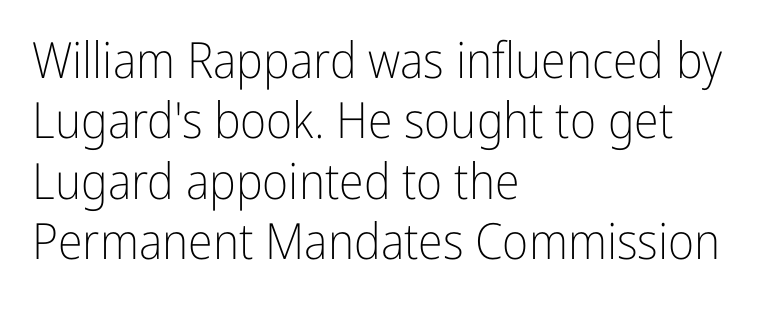
The image shows 50 px light, condensed sans-serif type, upright; set left-aligned, line spacing 1.21x, normal letter spacing, not underlined; low stroke contrast and a medium x-height.
